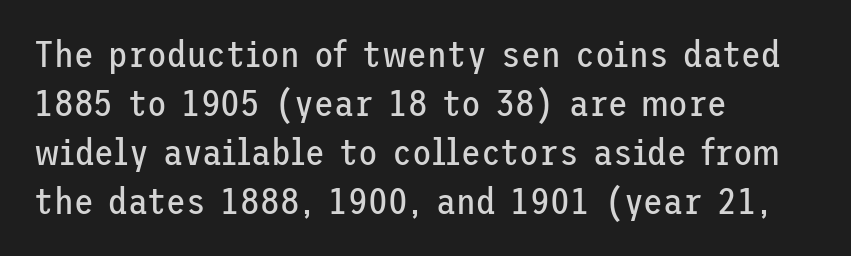
The image shows 36 px regular-weight sans-serif type, upright; set left-aligned, normal line spacing (1.36x), normal letter spacing, not underlined; low stroke contrast and a medium x-height.
